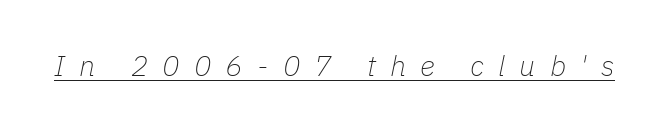
{"italic": "yes", "lean": "right", "slant_degrees": 11, "bold": "no", "weight": "thin", "width": "normal", "stroke_contrast": "low", "x_height": "medium", "monospaced": "no", "underline": "yes", "letter_spacing": "wide", "letter_spacing_em": 0.49, "glyph_px": 29}
